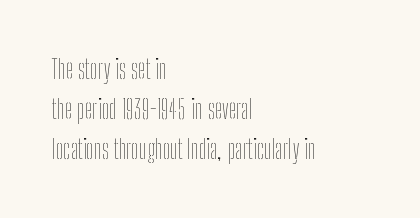
The paragraph shown leans on its left margin. Has an underline been added? It has not. The font's upright variant was chosen for this text. The cut favours lightness, reaching ordinary text weight at its darkest.
